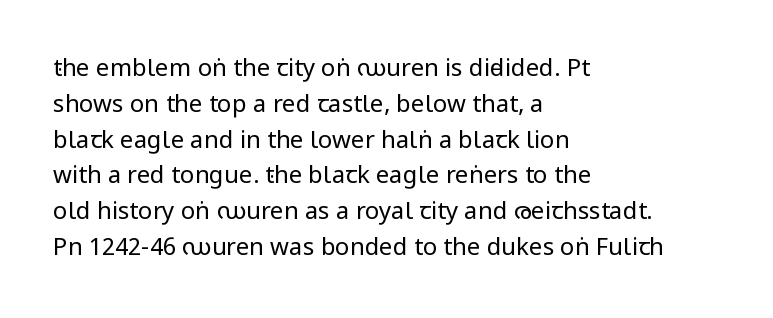
The image shows 24 px text type, upright; set left-aligned, normal line spacing (1.49x), normal letter spacing, not underlined.
